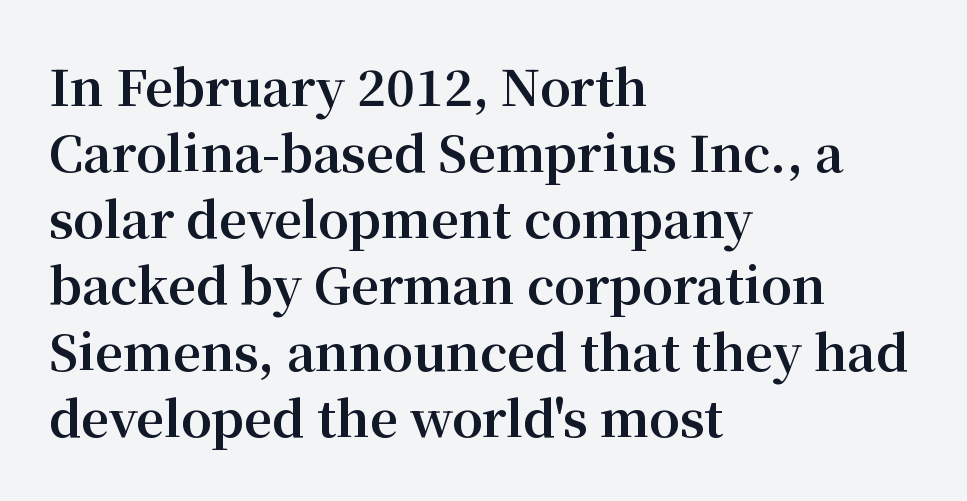
{"serif": "yes", "italic": "no", "bold": "yes", "weight": "bold", "width": "normal", "stroke_contrast": "medium", "x_height": "medium", "monospaced": "no", "underline": "no", "align": "left", "line_spacing": "normal", "line_spacing_ratio": 1.35, "letter_spacing": "normal", "letter_spacing_em": 0.0, "glyph_px": 49}
